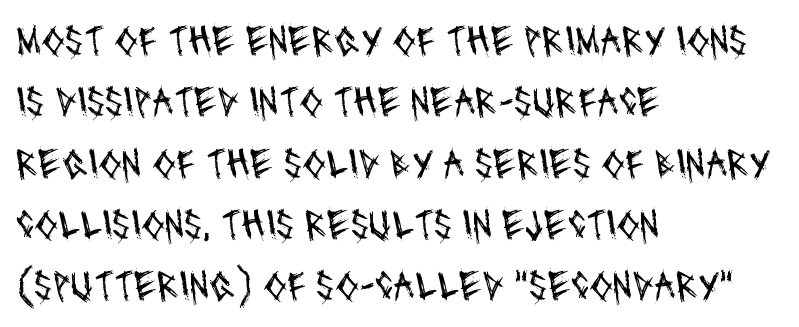
{"serif": "no", "bold": "no", "weight": "regular", "width": "condensed", "stroke_contrast": "medium", "x_height": "large", "monospaced": "no", "underline": "no", "align": "left", "line_spacing": "normal", "line_spacing_ratio": 1.46, "letter_spacing": "normal", "letter_spacing_em": 0.0, "glyph_px": 42}
